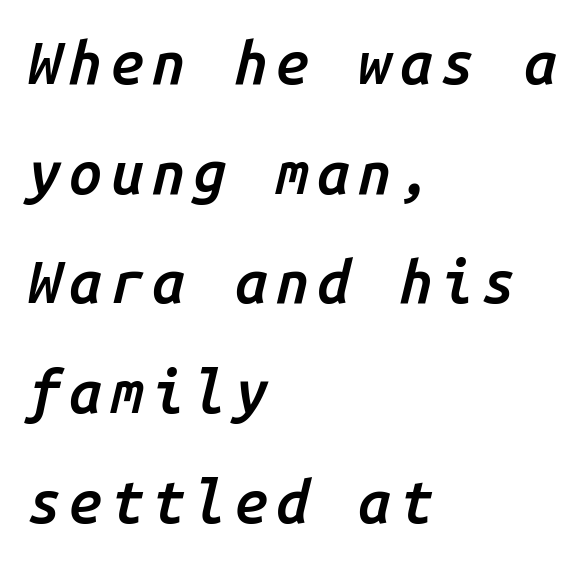
The image shows 59 px semibold type, italic (leaning right), monospaced; set left-aligned, line spacing 1.86x, not underlined; low stroke contrast and a medium x-height.
